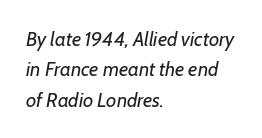
{"italic": "yes", "lean": "right", "slant_degrees": 7, "bold": "no", "underline": "no", "align": "left", "line_spacing": "normal", "line_spacing_ratio": 1.52, "letter_spacing": "normal", "letter_spacing_em": 0.0, "glyph_px": 20}
